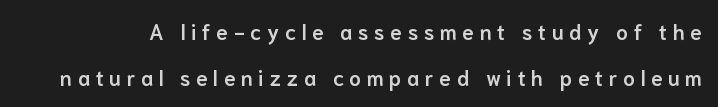
{"italic": "no", "bold": "semi", "underline": "no", "line_spacing": "loose", "line_spacing_ratio": 2.18, "letter_spacing": "wide", "letter_spacing_em": 0.27, "glyph_px": 21}
